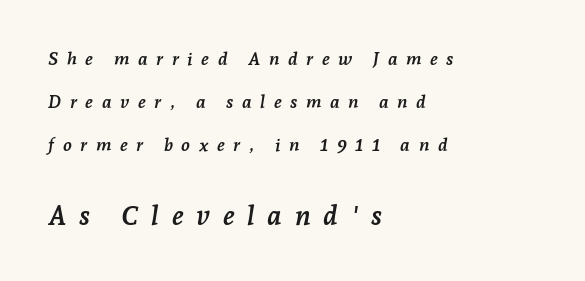
The passage shown begins with its smaller block and ends with its larger one. The rendering applies a slant to the glyphs. Does extra space separate the letters? Yes, quite a lot of it. Teacher's note: observe the even left margin — that is flush-left alignment. How would I describe the line gaps? Wide and relaxed.
